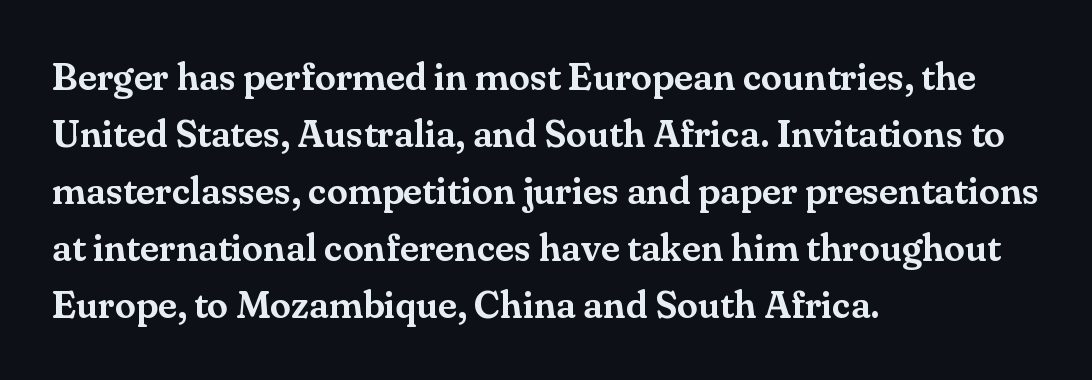
Q: Is the text italic (slanted)? A: No, it is upright.
Q: Is the typeface a serif or a sans-serif typeface? A: Serif.
Q: Is the text underlined? A: No.
Q: How is the paragraph aligned? A: Left-aligned.
Q: Is the spacing between letters normal or unusually wide? A: Normal.
Q: Is the spacing between lines tight, normal or loose? A: Normal.
Q: Width (condensed, normal, or wide)? A: Normal.
Q: Stroke contrast? A: Medium.
Q: x-height? A: Small.
Q: Monospaced? A: No.
